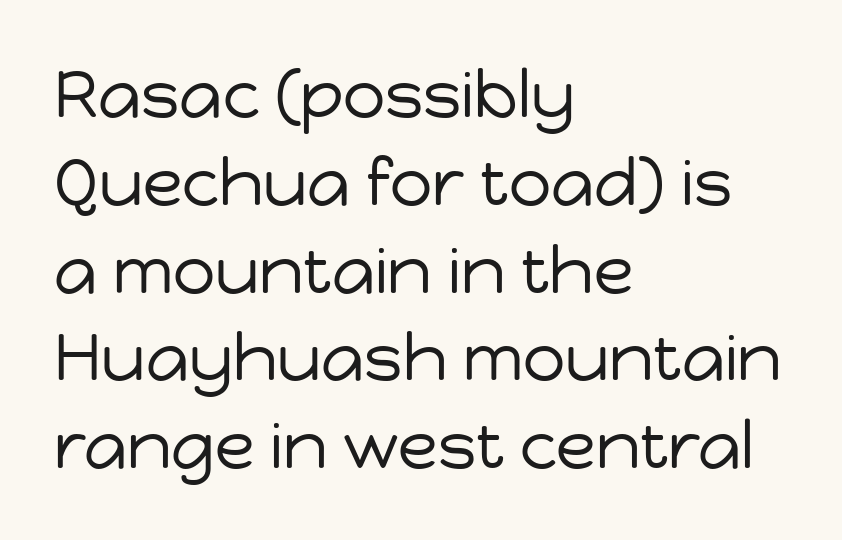
The image shows 66 px regular-weight sans-serif type, upright; set left-aligned, normal line spacing (1.33x), normal letter spacing, not underlined; low stroke contrast and a medium x-height.
